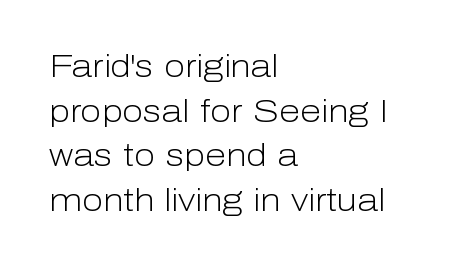
The image shows 31 px light sans-serif type, upright; set left-aligned, normal line spacing (1.44x), normal letter spacing, not underlined; low stroke contrast and a medium x-height.
